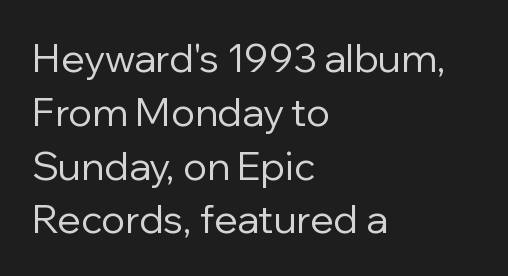
Q: Is the text bold? A: No.
Q: Is the text italic (slanted)? A: No, it is upright.
Q: Is the typeface a serif or a sans-serif typeface? A: Sans-serif.
Q: Is the text underlined? A: No.
Q: How is the paragraph aligned? A: Left-aligned.
Q: Is the spacing between letters normal or unusually wide? A: Normal.
Q: Is the spacing between lines tight, normal or loose? A: Normal.
Q: Width (condensed, normal, or wide)? A: Normal.
Q: Stroke contrast? A: Low.
Q: x-height? A: Medium.
Q: Monospaced? A: No.
